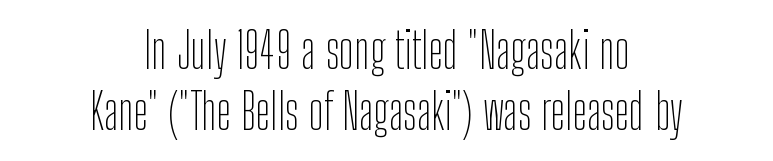
{"serif": "no", "italic": "no", "bold": "no", "weight": "thin", "width": "condensed", "stroke_contrast": "low", "x_height": "medium", "monospaced": "no", "underline": "no", "align": "center", "line_spacing_ratio": 1.23, "letter_spacing": "normal", "letter_spacing_em": 0.0, "glyph_px": 50}
